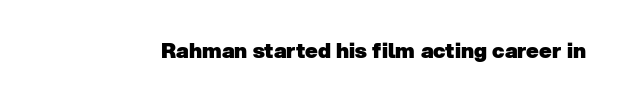
The image shows 21 px bold type; set normal letter spacing, not underlined.
